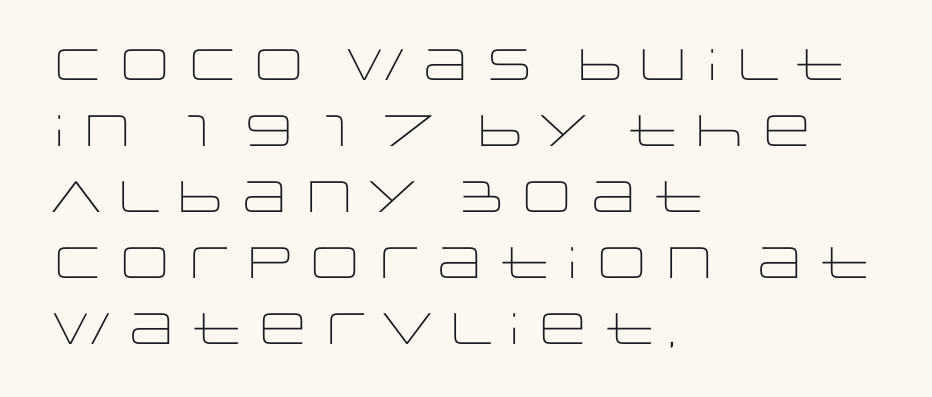
The image shows 44 px light, wide sans-serif type, upright; set left-aligned, normal line spacing (1.5x), normal letter spacing, not underlined; low stroke contrast and a large x-height.
